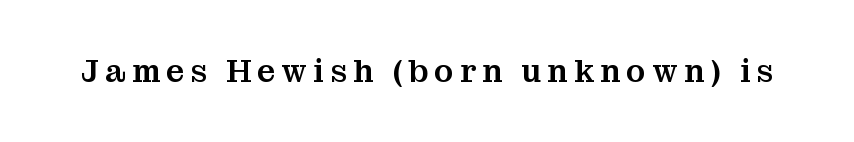
You can tell from the footed stems that serif type was used. Rule under the text: the space is simply empty. This sample has the flowing, uneven cadence of proportional lettering. This sample uses an upright cut, with every glyph sitting square on the baseline.
